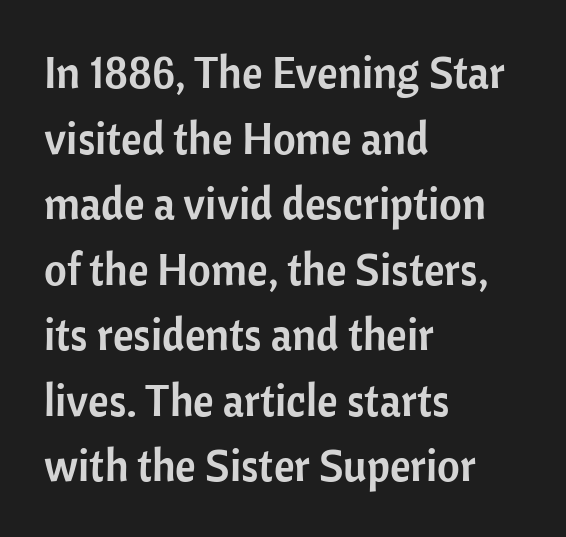
Q: Is the text italic (slanted)? A: No, it is upright.
Q: Is the typeface a serif or a sans-serif typeface? A: Sans-serif.
Q: Is the text underlined? A: No.
Q: How is the paragraph aligned? A: Left-aligned.
Q: Is the spacing between letters normal or unusually wide? A: Normal.
Q: Is the spacing between lines tight, normal or loose? A: Normal.
Q: Width (condensed, normal, or wide)? A: Normal.
Q: Stroke contrast? A: Low.
Q: x-height? A: Medium.
Q: Monospaced? A: No.
